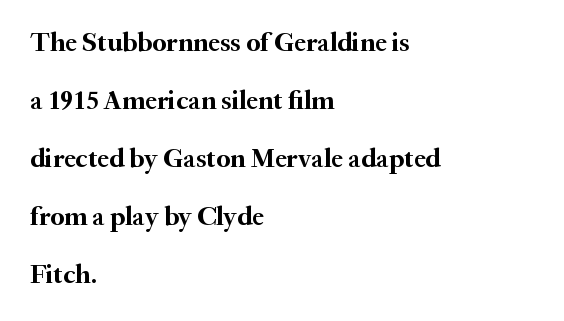
{"italic": "no", "bold": "yes", "underline": "no", "align": "left", "line_spacing": "loose", "line_spacing_ratio": 2.15, "letter_spacing": "normal", "letter_spacing_em": 0.0, "glyph_px": 27}
